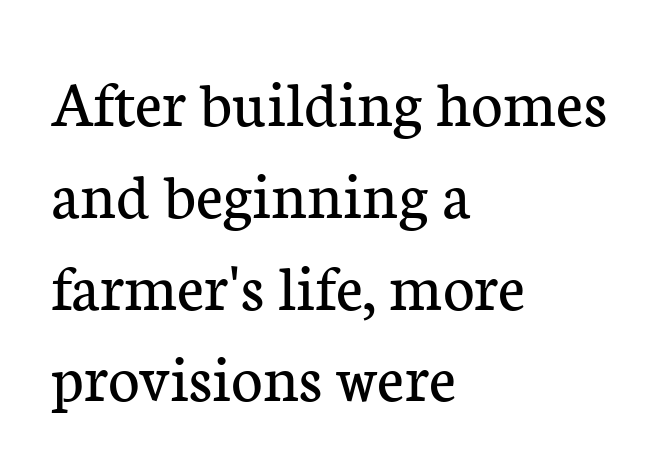
Think standard paragraph weight, or any step lighter than that. This sample has the flowing, uneven cadence of proportional lettering. It's the straight-up-and-down kind of type. The words here are not underlined.
